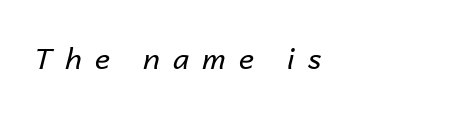
Q: Is the text bold? A: No.
Q: Is the text italic (slanted)? A: Yes, it leans right by about 14 degrees.
Q: Is the text underlined? A: No.
Q: How is the paragraph aligned? A: Left-aligned.
Q: Is the spacing between letters normal or unusually wide? A: Unusually wide.
Q: Width (condensed, normal, or wide)? A: Normal.
Q: Stroke contrast? A: Low.
Q: x-height? A: Medium.
Q: Monospaced? A: No.
